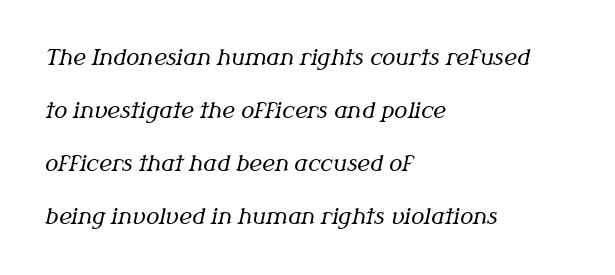
You can tell it's italic because the verticals aren't actually vertical. How are the letters spaced? Ordinarily, with no added tracking. Descenders hang freely into open space. The compositor pushed each line to the left boundary. Quick note: interline space is abundant. No letter is thick-stroked: the sample isn't bold.
